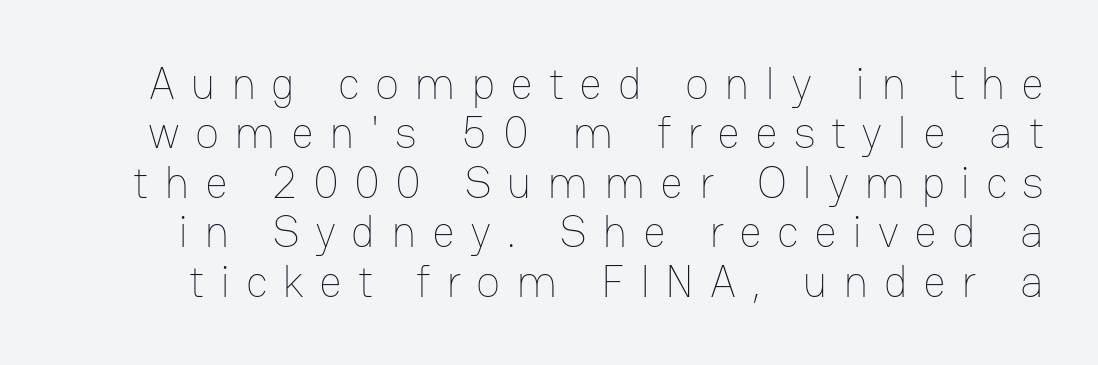
Q: Is the text bold? A: No.
Q: Is the text italic (slanted)? A: No, it is upright.
Q: Is the text underlined? A: No.
Q: Is the spacing between letters normal or unusually wide? A: Unusually wide.
Q: Is the spacing between lines tight, normal or loose? A: Tight.
Q: Width (condensed, normal, or wide)? A: Normal.
Q: Stroke contrast? A: Low.
Q: x-height? A: Medium.
Q: Monospaced? A: No.
